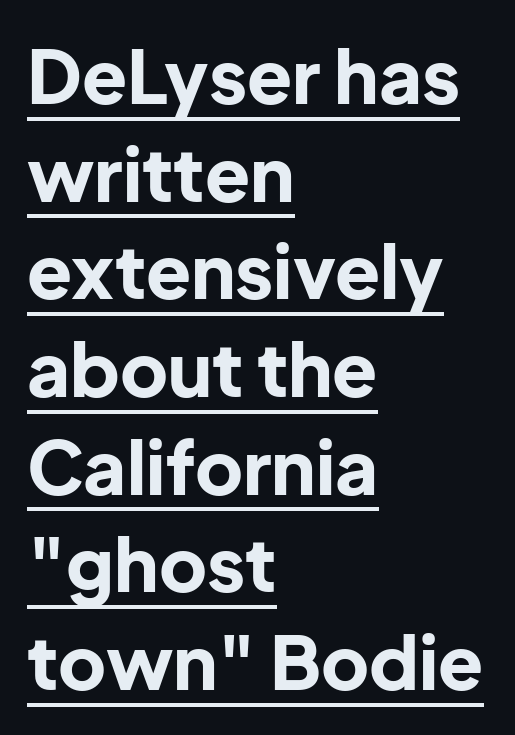
{"serif": "no", "italic": "no", "bold": "yes", "weight": "bold", "width": "normal", "stroke_contrast": "low", "x_height": "medium", "monospaced": "no", "underline": "yes", "align": "left", "line_spacing": "normal", "line_spacing_ratio": 1.32, "letter_spacing": "normal", "letter_spacing_em": 0.0, "glyph_px": 74}
